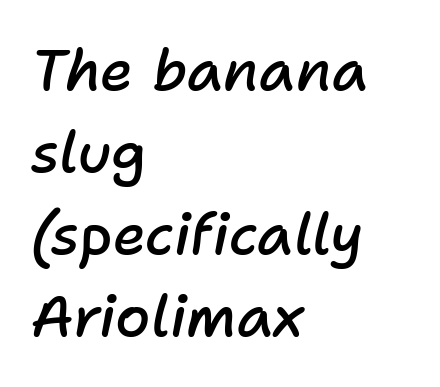
The image shows 57 px semibold type, italic (leaning right); set left-aligned, normal line spacing (1.44x), normal letter spacing, not underlined; low stroke contrast and a medium x-height.
